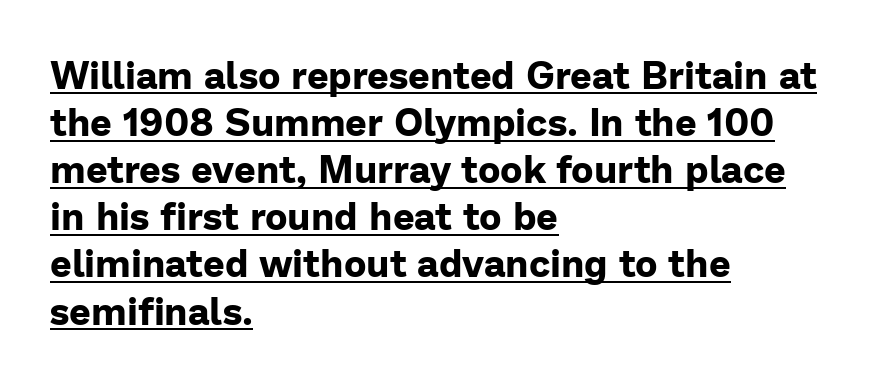
Q: Is the text bold? A: Yes.
Q: Is the text italic (slanted)? A: No, it is upright.
Q: Is the typeface a serif or a sans-serif typeface? A: Sans-serif.
Q: Is the text underlined? A: Yes.
Q: How is the paragraph aligned? A: Left-aligned.
Q: Is the spacing between letters normal or unusually wide? A: Normal.
Q: Width (condensed, normal, or wide)? A: Normal.
Q: Stroke contrast? A: Low.
Q: x-height? A: Medium.
Q: Monospaced? A: No.
